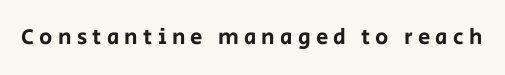
The image shows 22 px text type, upright; set unusually wide letter spacing (+0.24 em), not underlined.
